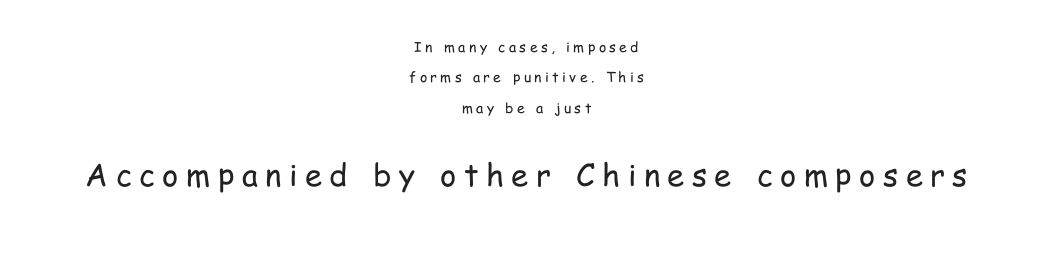
{"serif": "no", "italic": "no", "bold": "no", "weight": "regular", "width": "condensed", "stroke_contrast": "low", "x_height": "medium", "monospaced": "no", "underline": "no", "align": "center", "line_spacing": "loose", "line_spacing_ratio": 2.17, "letter_spacing": "wide", "letter_spacing_em": 0.24, "larger_block": "second", "size_ratio": 2.21, "glyph_px": 31}
